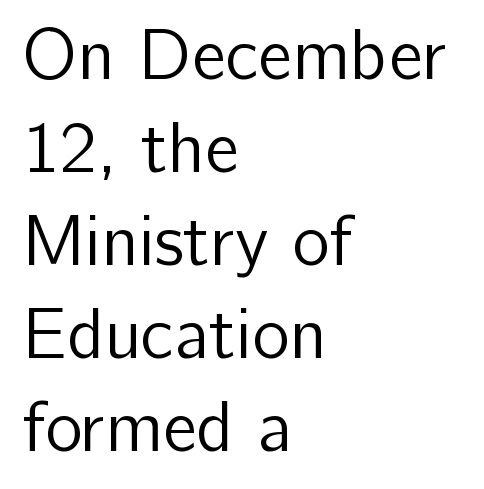
Q: Is the text bold? A: No.
Q: Is the text italic (slanted)? A: No, it is upright.
Q: Is the typeface a serif or a sans-serif typeface? A: Sans-serif.
Q: Is the text underlined? A: No.
Q: How is the paragraph aligned? A: Left-aligned.
Q: Is the spacing between letters normal or unusually wide? A: Normal.
Q: Is the spacing between lines tight, normal or loose? A: Normal.
Q: Width (condensed, normal, or wide)? A: Normal.
Q: Stroke contrast? A: Low.
Q: x-height? A: Medium.
Q: Monospaced? A: No.
